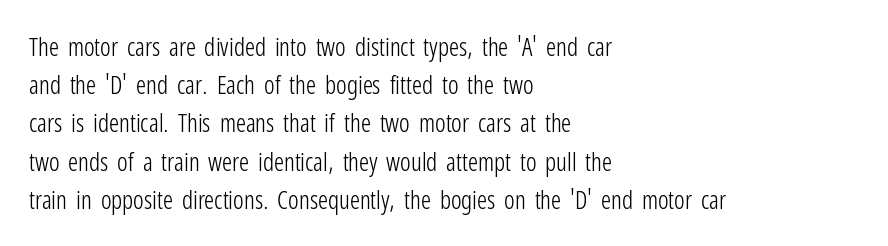
Q: Is the text bold? A: No.
Q: Is the text italic (slanted)? A: No, it is upright.
Q: Is the text underlined? A: No.
Q: How is the paragraph aligned? A: Left-aligned.
Q: Is the spacing between letters normal or unusually wide? A: Normal.
Q: Is the spacing between lines tight, normal or loose? A: Normal.
